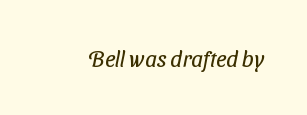
{"bold": "no", "underline": "no", "letter_spacing": "normal", "letter_spacing_em": 0.0, "glyph_px": 23}
